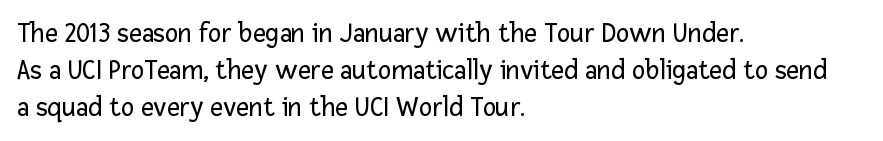
Q: Is the text bold? A: No.
Q: Is the text italic (slanted)? A: No, it is upright.
Q: Is the typeface a serif or a sans-serif typeface? A: Sans-serif.
Q: Is the text underlined? A: No.
Q: How is the paragraph aligned? A: Left-aligned.
Q: Is the spacing between letters normal or unusually wide? A: Normal.
Q: Is the spacing between lines tight, normal or loose? A: Normal.
Q: Width (condensed, normal, or wide)? A: Normal.
Q: Stroke contrast? A: Low.
Q: x-height? A: Medium.
Q: Monospaced? A: No.
